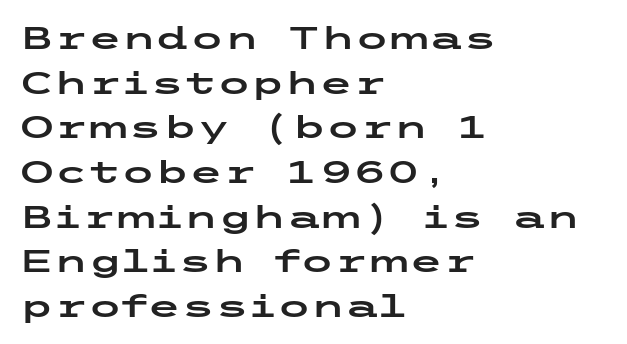
Q: Is the text italic (slanted)? A: No, it is upright.
Q: Is the typeface a serif or a sans-serif typeface? A: Sans-serif.
Q: Is the text underlined? A: No.
Q: How is the paragraph aligned? A: Left-aligned.
Q: Is the spacing between letters normal or unusually wide? A: Normal.
Q: Is the spacing between lines tight, normal or loose? A: Normal.
Q: Width (condensed, normal, or wide)? A: Wide.
Q: Stroke contrast? A: Low.
Q: x-height? A: Medium.
